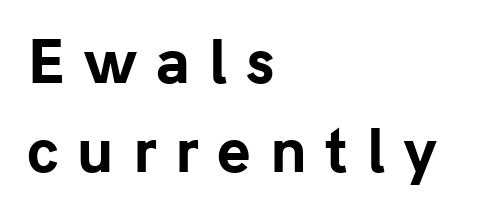
{"serif": "no", "italic": "no", "bold": "yes", "weight": "bold", "width": "normal", "stroke_contrast": "low", "x_height": "medium", "monospaced": "no", "underline": "no", "align": "left", "line_spacing": "normal", "line_spacing_ratio": 1.56, "letter_spacing": "wide", "letter_spacing_em": 0.33, "glyph_px": 57}
